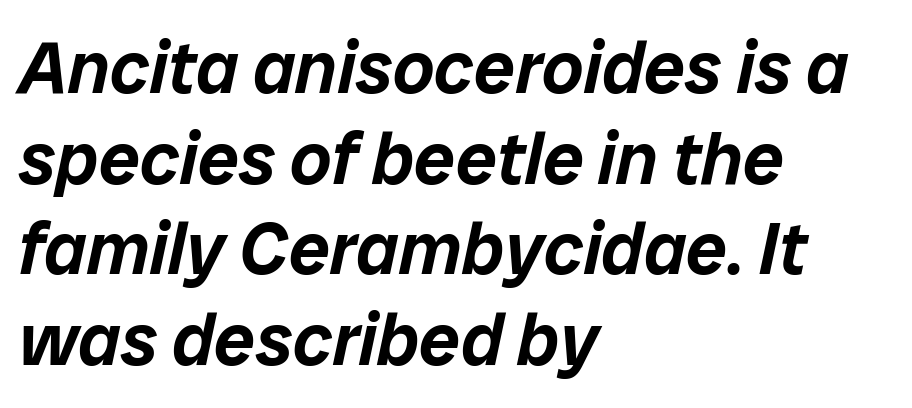
{"italic": "yes", "lean": "right", "slant_degrees": 12, "width": "normal", "stroke_contrast": "low", "x_height": "medium", "monospaced": "no", "underline": "no", "align": "left", "line_spacing_ratio": 1.24, "letter_spacing": "normal", "letter_spacing_em": 0.0, "glyph_px": 73}
